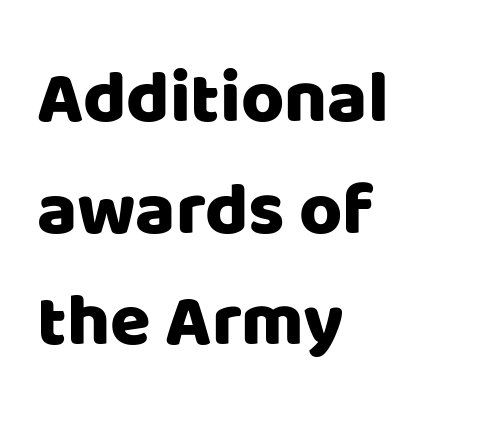
Whoever set this chose a conventional vertical rhythm. Notice how the passage keeps a crisp vertical edge on the left only. The passage shown is not underscored anywhere. Tracking here is standard; glyphs follow each other at the usual distance. Proportional: the letters do not fall into vertical columns.
